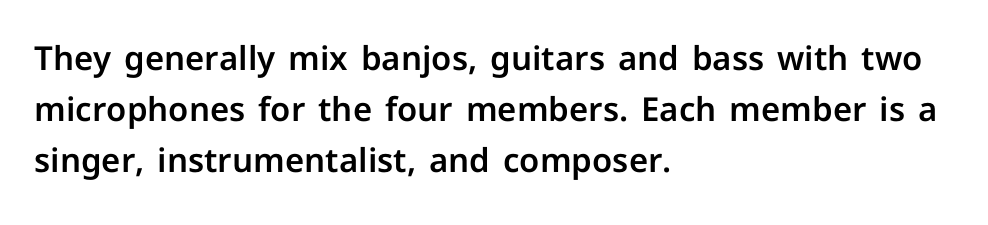
The lines in this sample share a left origin and differ only in where they stop. Compared with typical paragraphs, the rows here are spaced about the same. Compared with typical body copy, the letter spacing here is the same. Check under the words: just untouched page. What kind of face is this? One without serifs — a sans.
